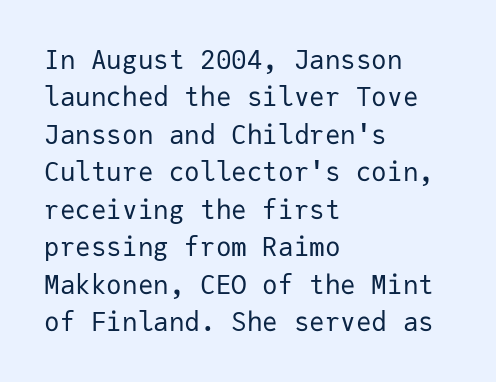
{"italic": "no", "bold": "no", "underline": "no", "align": "left", "line_spacing": "normal", "line_spacing_ratio": 1.44, "letter_spacing": "normal", "letter_spacing_em": 0.0, "glyph_px": 26}
